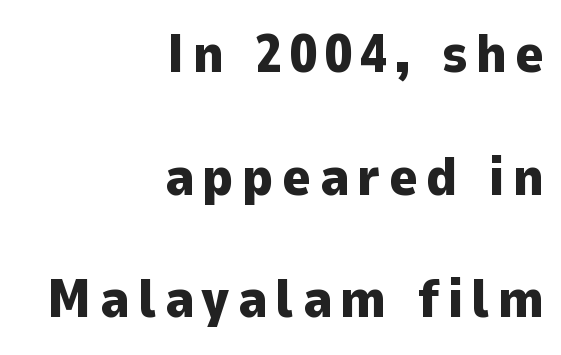
All the whitespace from short lines collects on the left. A typesetter would mark this as roman, not italic. Honestly, the rows look like they've been pulled way apart. I'd call this a sans setting — the letters go barefoot.
